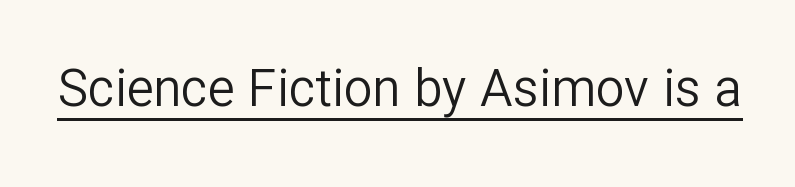
Q: Is the text bold? A: No.
Q: Is the text italic (slanted)? A: No, it is upright.
Q: Is the typeface a serif or a sans-serif typeface? A: Sans-serif.
Q: Is the text underlined? A: Yes.
Q: Is the spacing between letters normal or unusually wide? A: Normal.
Q: Width (condensed, normal, or wide)? A: Normal.
Q: Stroke contrast? A: Low.
Q: x-height? A: Medium.
Q: Monospaced? A: No.
